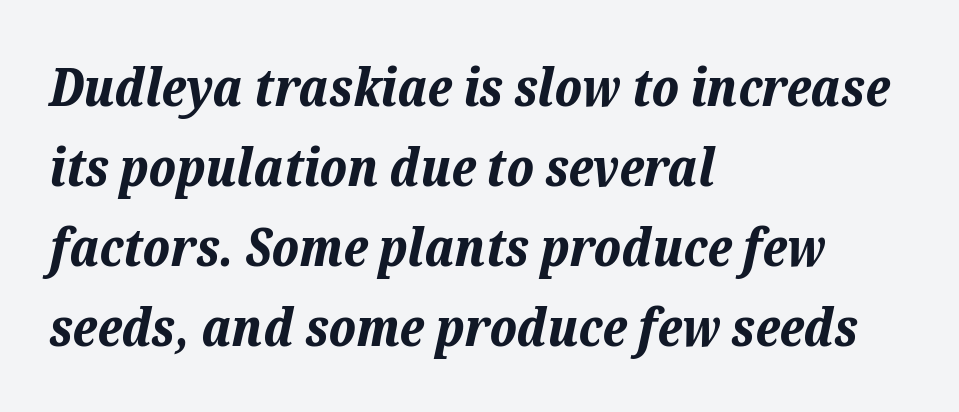
The image shows 53 px bold type, italic (leaning right); set left-aligned, normal line spacing (1.51x), normal letter spacing, not underlined; low stroke contrast and a medium x-height.
